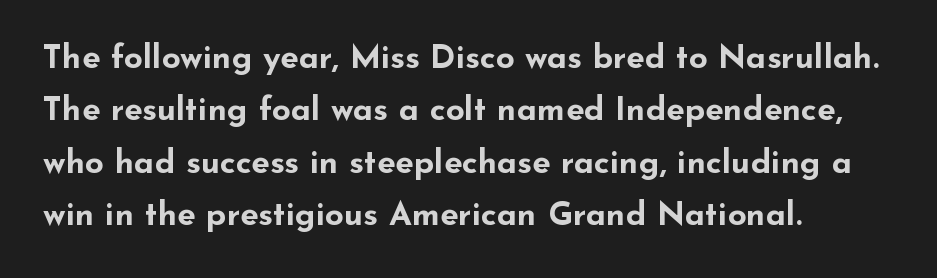
{"serif": "no", "italic": "no", "bold": "yes", "weight": "bold", "width": "wide", "stroke_contrast": "low", "x_height": "small", "monospaced": "no", "underline": "no", "align": "left", "line_spacing": "normal", "line_spacing_ratio": 1.59, "letter_spacing": "normal", "letter_spacing_em": 0.0, "glyph_px": 33}
